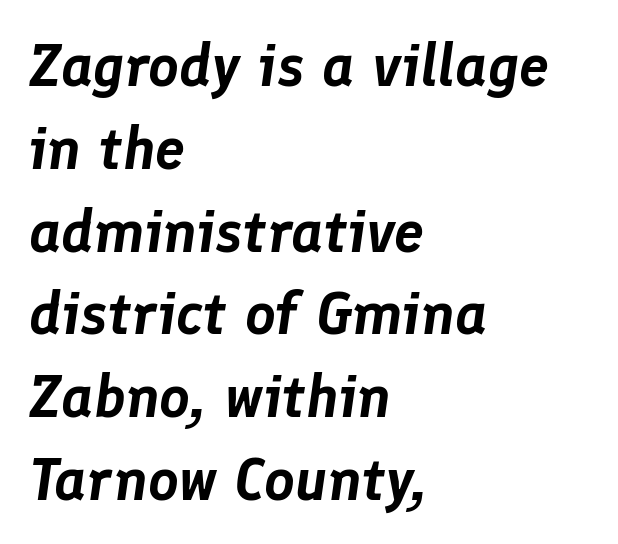
Proportional: the letters do not fall into vertical columns. Notice how the stems are inclined rather than vertical — that's the hallmark of italics. The gap between lines stays unmarked. Tracking value appears to be zero — textbook default spacing.
